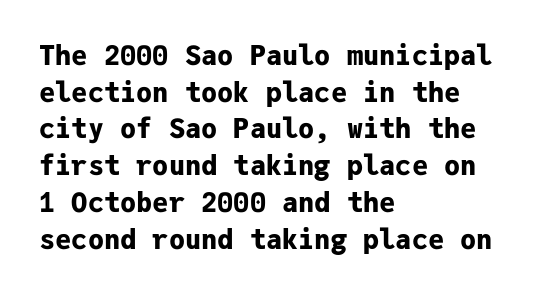
The image shows 27 px bold type, upright; set left-aligned, normal line spacing (1.36x), normal letter spacing, not underlined.
